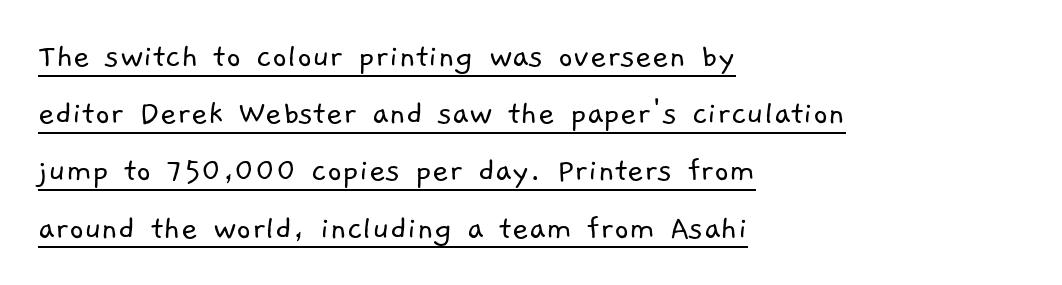
Q: Is the text bold? A: No.
Q: Is the typeface a serif or a sans-serif typeface? A: Sans-serif.
Q: Is the text underlined? A: Yes.
Q: How is the paragraph aligned? A: Left-aligned.
Q: Is the spacing between letters normal or unusually wide? A: Normal.
Q: Is the spacing between lines tight, normal or loose? A: Normal.
Q: Width (condensed, normal, or wide)? A: Normal.
Q: Stroke contrast? A: Low.
Q: x-height? A: Medium.
Q: Monospaced? A: No.
